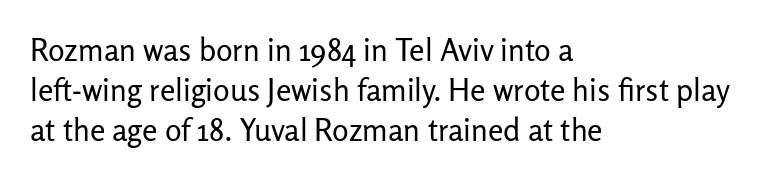
Q: Is the text bold? A: No.
Q: Is the text italic (slanted)? A: No, it is upright.
Q: Is the typeface a serif or a sans-serif typeface? A: Sans-serif.
Q: Is the text underlined? A: No.
Q: How is the paragraph aligned? A: Left-aligned.
Q: Is the spacing between letters normal or unusually wide? A: Normal.
Q: Is the spacing between lines tight, normal or loose? A: Normal.
Q: Width (condensed, normal, or wide)? A: Normal.
Q: Stroke contrast? A: Low.
Q: x-height? A: Medium.
Q: Monospaced? A: No.
